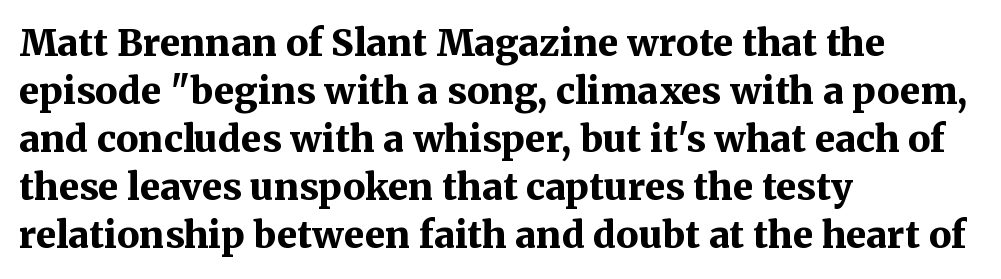
The image shows 37 px bold serif type, upright; set left-aligned, normal line spacing (1.3x), normal letter spacing, not underlined; medium stroke contrast and a medium x-height.
